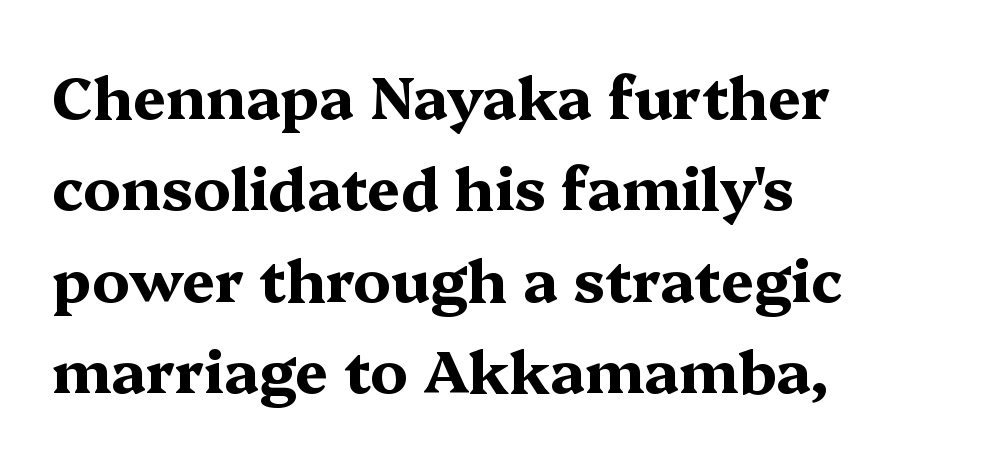
{"serif": "yes", "italic": "no", "bold": "yes", "weight": "bold", "width": "wide", "stroke_contrast": "medium", "x_height": "medium", "monospaced": "no", "underline": "no", "align": "left", "line_spacing": "normal", "line_spacing_ratio": 1.55, "letter_spacing": "normal", "letter_spacing_em": 0.0, "glyph_px": 59}
